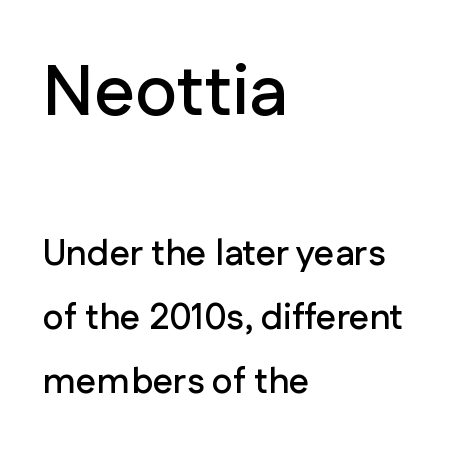
{"serif": "no", "italic": "no", "width": "normal", "stroke_contrast": "low", "x_height": "medium", "monospaced": "no", "underline": "no", "align": "left", "line_spacing_ratio": 1.78, "letter_spacing": "normal", "letter_spacing_em": 0.0, "larger_block": "first", "size_ratio": 2.0, "glyph_px": 72}
